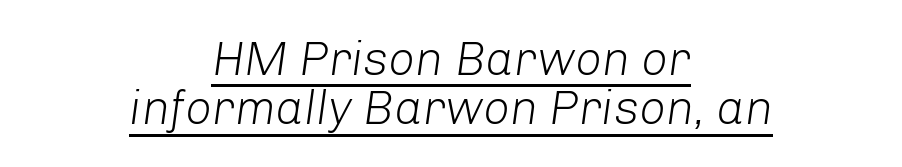
Q: Is the text bold? A: No.
Q: Is the text italic (slanted)? A: Yes, it leans right by about 8 degrees.
Q: Is the text underlined? A: Yes.
Q: How is the paragraph aligned? A: Centered.
Q: Is the spacing between letters normal or unusually wide? A: Normal.
Q: Is the spacing between lines tight, normal or loose? A: Tight.
Q: Width (condensed, normal, or wide)? A: Normal.
Q: Stroke contrast? A: Low.
Q: x-height? A: Medium.
Q: Monospaced? A: No.
